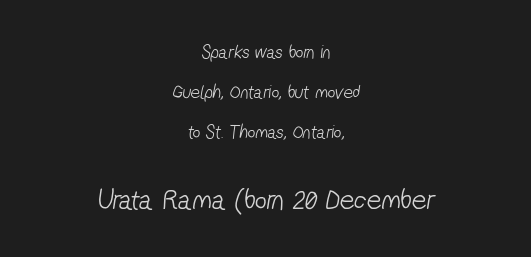
The image shows 29 px light, condensed sans-serif type; set centered, loose line spacing (2.1x), normal letter spacing, not underlined; the second (bottom) block is 1.53x larger; low stroke contrast and a medium x-height.
